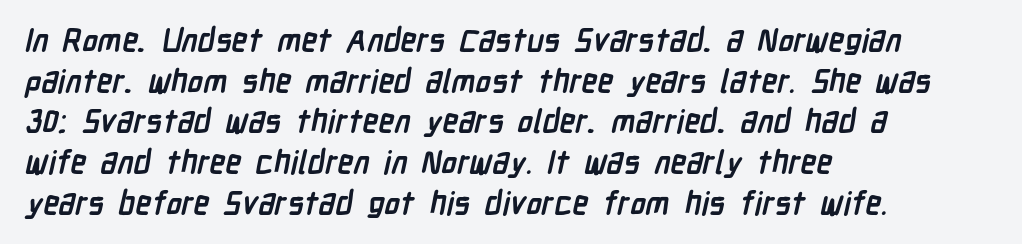
Q: Is the text bold? A: Yes.
Q: Is the typeface a serif or a sans-serif typeface? A: Sans-serif.
Q: Is the text underlined? A: No.
Q: How is the paragraph aligned? A: Left-aligned.
Q: Is the spacing between letters normal or unusually wide? A: Normal.
Q: Is the spacing between lines tight, normal or loose? A: Normal.
Q: Width (condensed, normal, or wide)? A: Condensed.
Q: Stroke contrast? A: Low.
Q: x-height? A: Medium.
Q: Monospaced? A: No.
